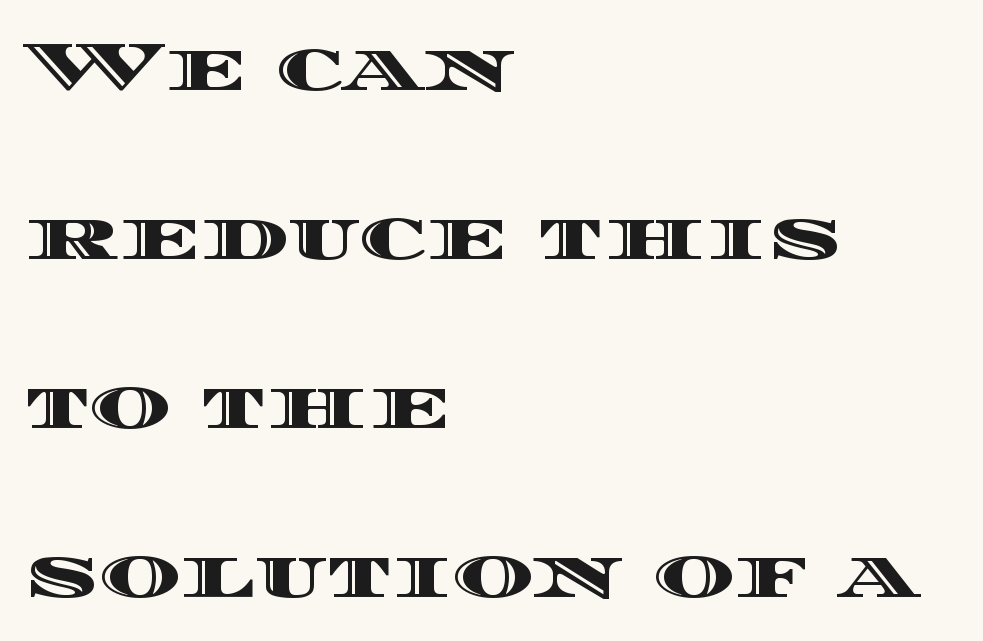
The image shows 69 px wide type, upright; set left-aligned, loose line spacing (2.45x), normal letter spacing, not underlined; a large x-height.
